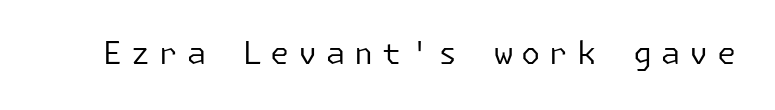
{"serif": "no", "italic": "no", "bold": "no", "weight": "regular", "width": "normal", "stroke_contrast": "low", "x_height": "medium", "underline": "no", "letter_spacing": "wide", "letter_spacing_em": 0.28, "glyph_px": 31}
